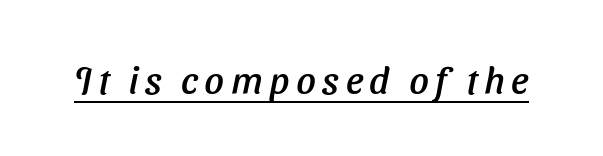
{"width": "normal", "stroke_contrast": "low", "x_height": "medium", "monospaced": "no", "underline": "yes", "glyph_px": 38}
